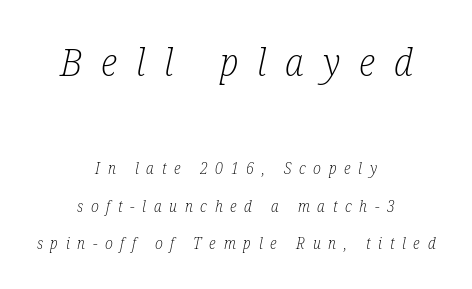
This is oblique type, the kind used for emphasis or titles. The type family on display is of the serif kind. The passage shown is typed in a proportional face where columns would drift. The designer gave the opening block more size than the closing block. Weight: not bold — regular or lighter.
